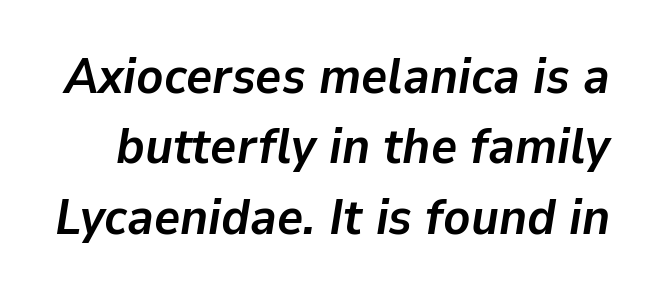
Every character sits at an angle, as italics do. Descenders hang freely into open space. Character widths vary here, with narrow letters taking less room than wide ones. The passage shown stacks its lines at a standard gap. Compared with typical body copy, the letter spacing here is the same.
